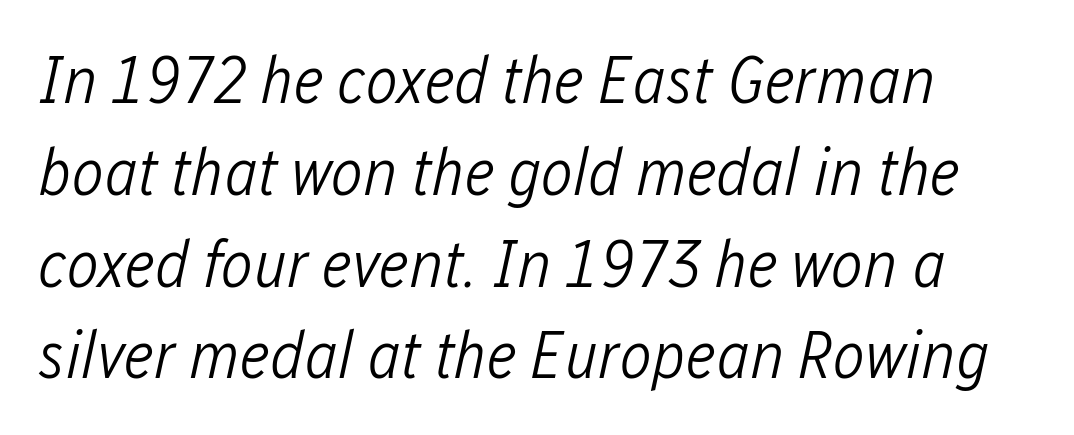
{"italic": "yes", "lean": "right", "slant_degrees": 12, "bold": "no", "weight": "light", "width": "condensed", "stroke_contrast": "low", "x_height": "medium", "monospaced": "no", "underline": "no", "align": "left", "line_spacing": "normal", "line_spacing_ratio": 1.35, "letter_spacing": "normal", "letter_spacing_em": 0.0, "glyph_px": 68}
